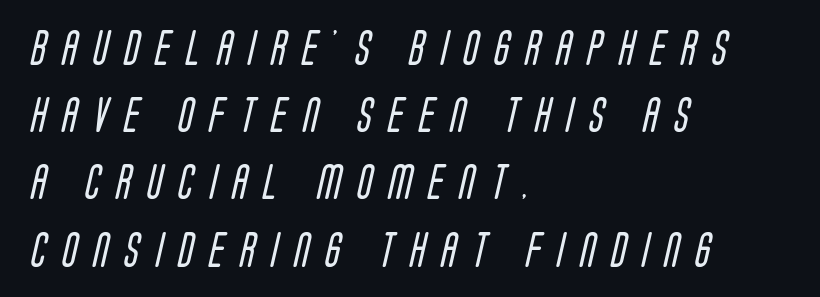
Q: Is the text bold? A: No.
Q: Is the typeface a serif or a sans-serif typeface? A: Sans-serif.
Q: Is the text underlined? A: No.
Q: How is the paragraph aligned? A: Left-aligned.
Q: Is the spacing between letters normal or unusually wide? A: Unusually wide.
Q: Is the spacing between lines tight, normal or loose? A: Loose.
Q: Width (condensed, normal, or wide)? A: Condensed.
Q: Stroke contrast? A: Low.
Q: x-height? A: Large.
Q: Monospaced? A: No.
